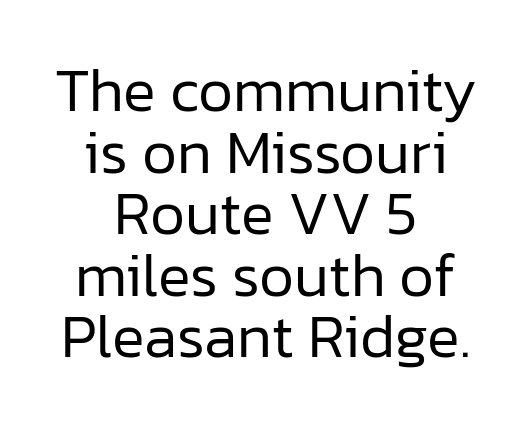
What kind of face is this? One without serifs — a sans. You could barely slide anything between these rows. The zone under the glyphs is completely vacant. Each letter keeps its own natural width here, so spacing adapts to shape.
